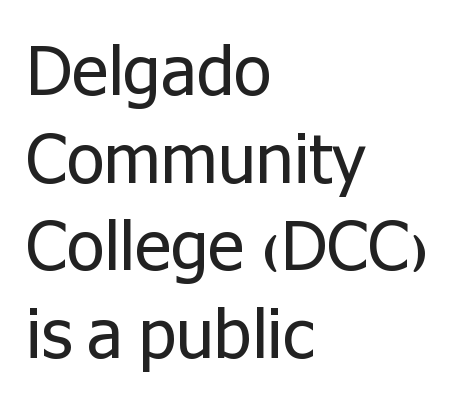
{"serif": "no", "italic": "no", "bold": "no", "weight": "regular", "width": "normal", "stroke_contrast": "low", "x_height": "medium", "monospaced": "no", "underline": "no", "align": "left", "line_spacing": "normal", "line_spacing_ratio": 1.29, "letter_spacing": "normal", "letter_spacing_em": 0.0, "glyph_px": 68}
